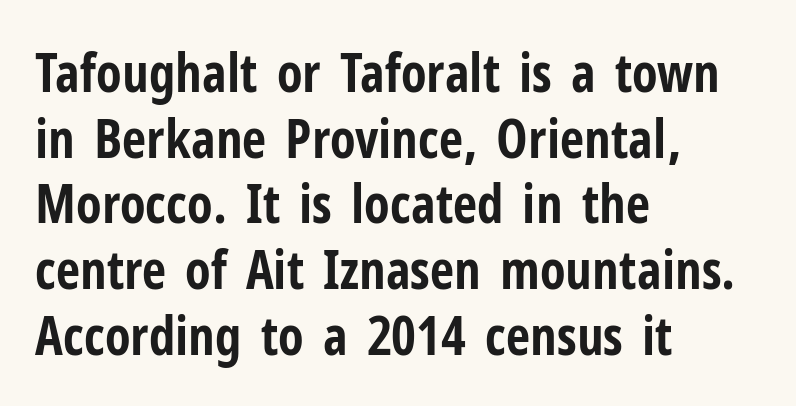
Q: Is the text bold? A: Yes.
Q: Is the text italic (slanted)? A: No, it is upright.
Q: Is the typeface a serif or a sans-serif typeface? A: Sans-serif.
Q: Is the text underlined? A: No.
Q: How is the paragraph aligned? A: Left-aligned.
Q: Is the spacing between letters normal or unusually wide? A: Normal.
Q: Width (condensed, normal, or wide)? A: Condensed.
Q: Stroke contrast? A: Low.
Q: x-height? A: Medium.
Q: Monospaced? A: No.
